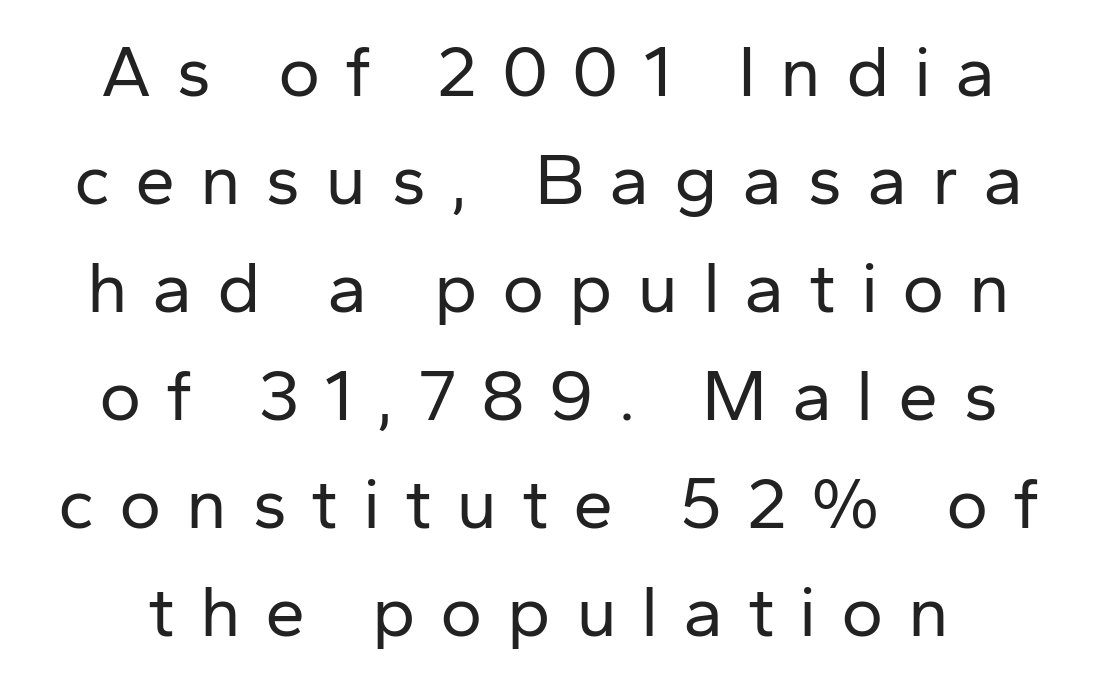
This sample keeps an unexceptional amount of space between lines. The zone under the glyphs is completely vacant. The face used here is proportionally spaced, like ordinary book or web type. Ascenders rise straight up at ninety degrees.
